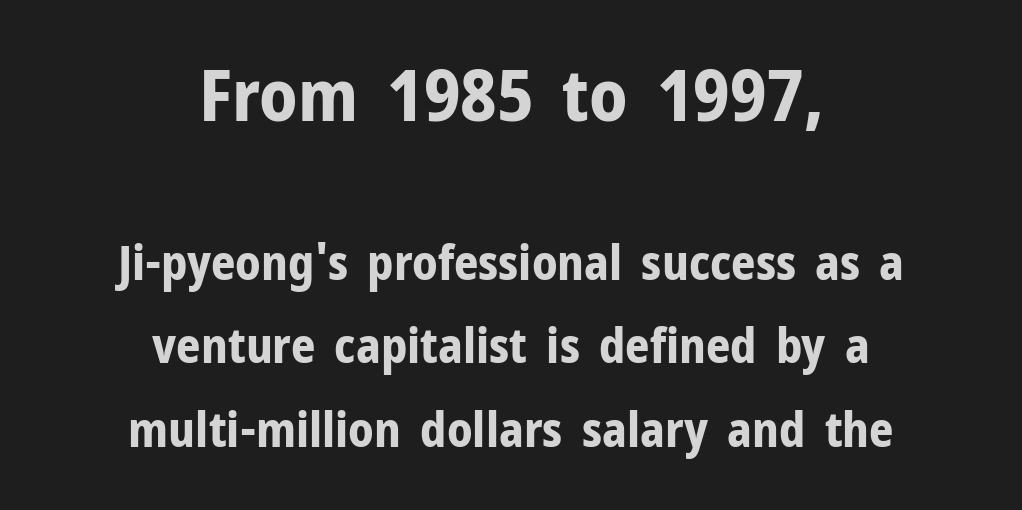
Q: Is the text bold? A: Yes.
Q: Is the text italic (slanted)? A: No, it is upright.
Q: Is the typeface a serif or a sans-serif typeface? A: Sans-serif.
Q: Is the text underlined? A: No.
Q: How is the paragraph aligned? A: Centered.
Q: Is the spacing between letters normal or unusually wide? A: Normal.
Q: Which block of text is set in a larger size, the first (top) or the second (bottom)? A: The first (top) one.
Q: Width (condensed, normal, or wide)? A: Normal.
Q: Stroke contrast? A: Low.
Q: x-height? A: Medium.
Q: Monospaced? A: No.
